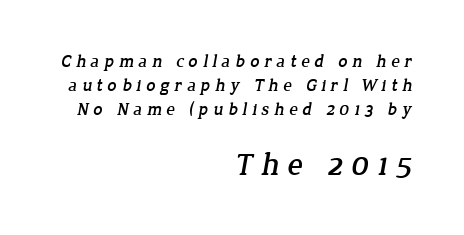
{"serif": "yes", "width": "normal", "stroke_contrast": "low", "x_height": "medium", "monospaced": "no", "underline": "no", "align": "right", "line_spacing": "normal", "line_spacing_ratio": 1.33, "letter_spacing": "wide", "letter_spacing_em": 0.25, "larger_block": "second", "size_ratio": 1.78, "glyph_px": 32}
